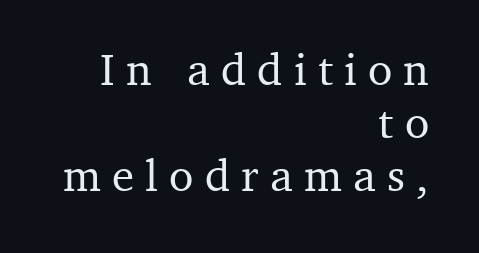
Note the varied advance widths — an 'i' is clearly narrower than an 'm'. Glyph-to-glyph distance is far greater than everyday printed text. When letters stand straight like this, we call the style roman or upright. Any mark beneath the type? The region is blank. All the whitespace from short lines collects on the left.
